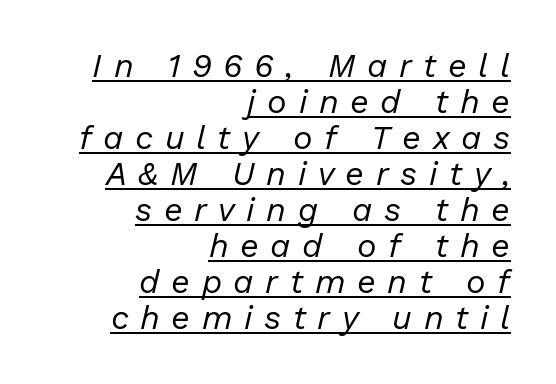
{"italic": "yes", "lean": "right", "slant_degrees": 13, "bold": "no", "weight": "regular", "width": "normal", "stroke_contrast": "low", "x_height": "medium", "monospaced": "no", "underline": "yes", "align": "right", "line_spacing": "tight", "line_spacing_ratio": 1.09, "letter_spacing": "wide", "letter_spacing_em": 0.35, "glyph_px": 33}
